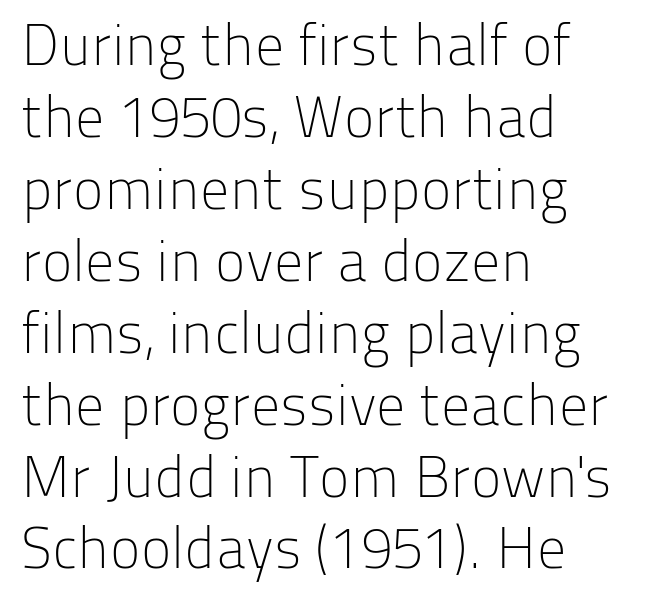
{"serif": "no", "italic": "no", "bold": "no", "weight": "light", "width": "normal", "stroke_contrast": "low", "x_height": "medium", "monospaced": "no", "underline": "no", "align": "left", "line_spacing_ratio": 1.24, "letter_spacing": "normal", "letter_spacing_em": 0.0, "glyph_px": 58}
